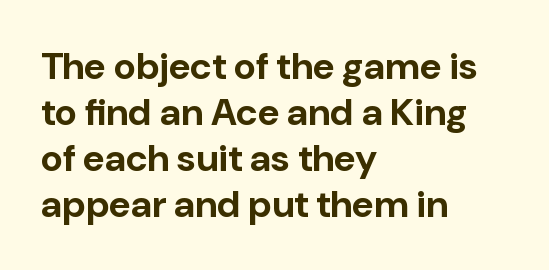
Q: Is the text bold? A: Yes.
Q: Is the text italic (slanted)? A: No, it is upright.
Q: Is the typeface a serif or a sans-serif typeface? A: Sans-serif.
Q: Is the text underlined? A: No.
Q: How is the paragraph aligned? A: Left-aligned.
Q: Is the spacing between letters normal or unusually wide? A: Normal.
Q: Width (condensed, normal, or wide)? A: Normal.
Q: Stroke contrast? A: Low.
Q: x-height? A: Medium.
Q: Monospaced? A: No.
